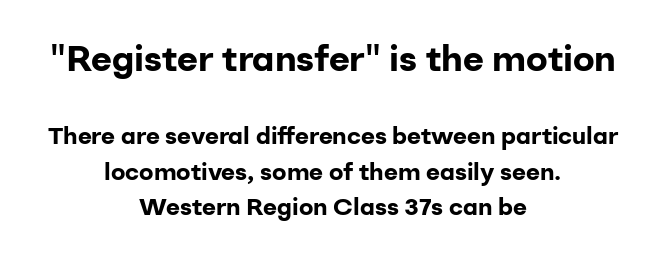
One-word summary of the alignment: center. Compared with typical body copy, the letter spacing here is the same. Proportional: the letters do not fall into vertical columns. The designer left line spacing at the default. If you squint, the top block still reads clearly — it's the larger of the two. The font family rendered here belongs to the sans-serif group.
